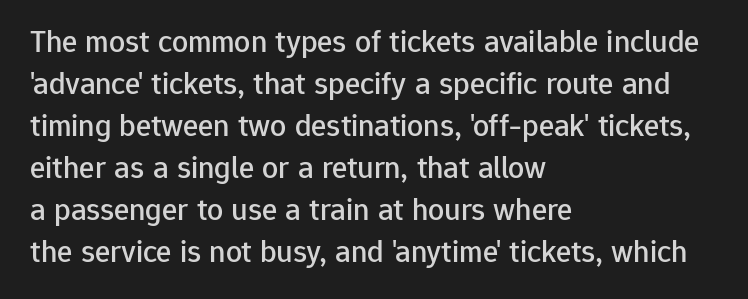
The designer left line spacing at the default. Every character sits straight up, as roman type does. Serif or sans? Sans — the stroke terminals are bare. Underlining? Definitely not there. Nothing unusual about the tracking: characters are spaced as the font intends.
